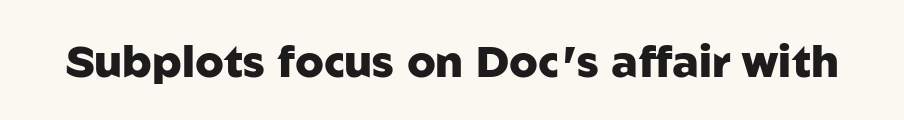
{"serif": "no", "italic": "no", "bold": "yes", "weight": "heavy", "width": "normal", "stroke_contrast": "low", "x_height": "medium", "monospaced": "no", "underline": "no", "letter_spacing": "normal", "letter_spacing_em": 0.0, "glyph_px": 44}
